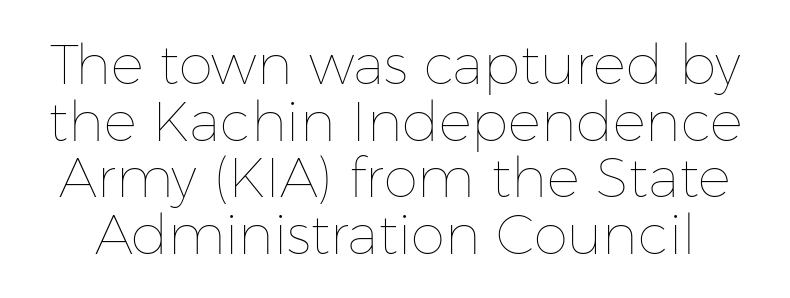
{"italic": "no", "bold": "no", "weight": "thin", "width": "normal", "stroke_contrast": "low", "x_height": "medium", "monospaced": "no", "underline": "no", "line_spacing": "tight", "line_spacing_ratio": 1.03, "letter_spacing": "normal", "letter_spacing_em": 0.0, "glyph_px": 55}
